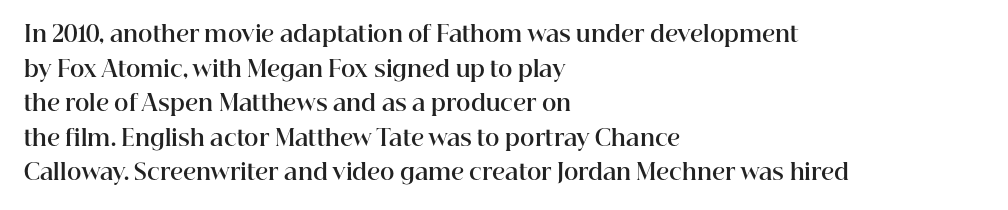
The image shows 22 px bold type, upright; set left-aligned, normal line spacing (1.57x), normal letter spacing, not underlined.
